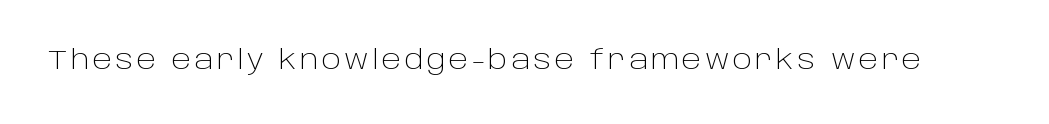
On a weight scale, this lands at 450 or below. The gap between lines stays unmarked. Notice how the stems are strictly vertical — no italics here.
